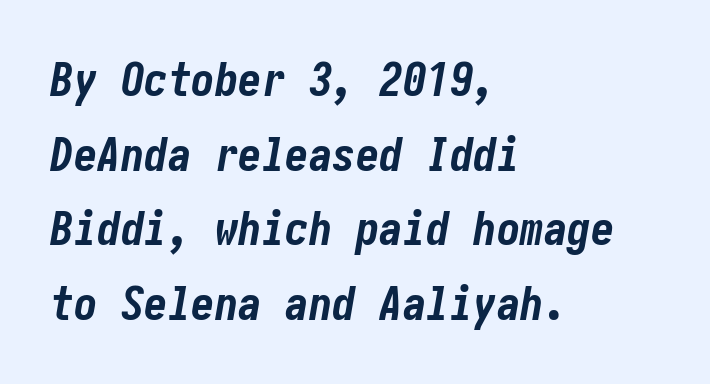
{"italic": "yes", "lean": "right", "slant_degrees": 10, "bold": "yes", "weight": "bold", "width": "condensed", "stroke_contrast": "low", "x_height": "medium", "underline": "no", "align": "left", "line_spacing": "normal", "line_spacing_ratio": 1.59, "letter_spacing": "normal", "letter_spacing_em": 0.0, "glyph_px": 47}
